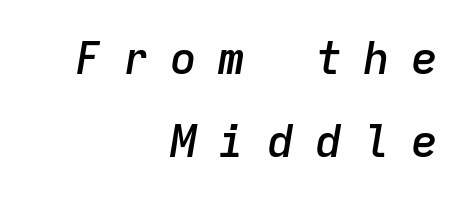
Q: Is the text bold? A: Semi-bold.
Q: Is the text italic (slanted)? A: Yes, it leans right by about 9 degrees.
Q: Is the text underlined? A: No.
Q: How is the paragraph aligned? A: Right-aligned.
Q: Is the spacing between letters normal or unusually wide? A: Unusually wide.
Q: Width (condensed, normal, or wide)? A: Normal.
Q: Stroke contrast? A: Low.
Q: x-height? A: Medium.
Q: Monospaced? A: Yes.
